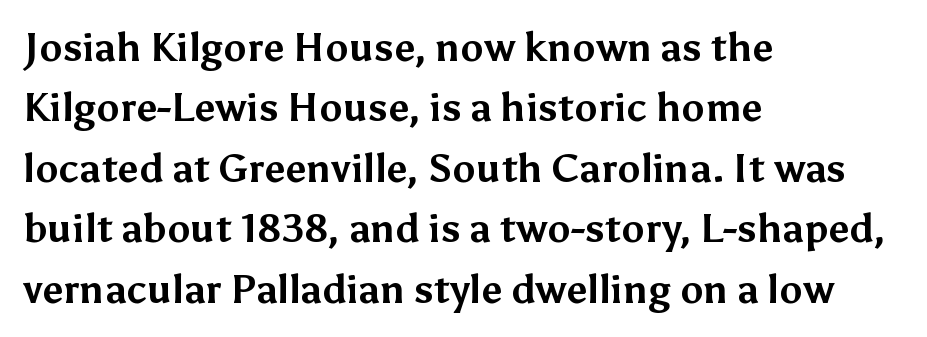
Spacing between characters is what you'd get straight out of the box. Examine the stroke ends and you'll find no serifs. Typeset ragged right — the left edge is the straight one. Unmarked baselines from the first word to the last. The font's upright variant was chosen for this text.
